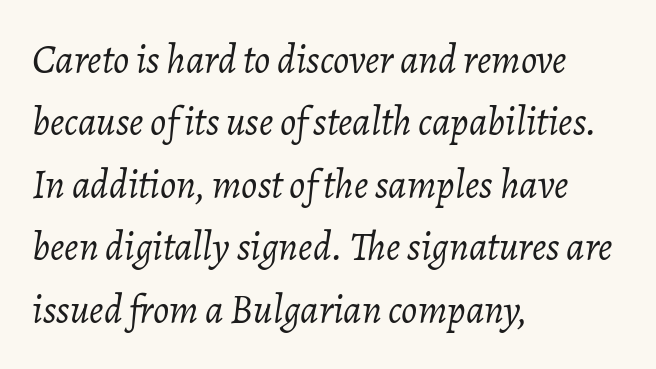
These lines are rendered in a variable-pitch font. Would a proofreader flag this as italicized? Yes. Rule under the text: the space is simply empty. Every row of glyphs begins at an identical x-position on the left. The rows are spaced the way most documents space them.
